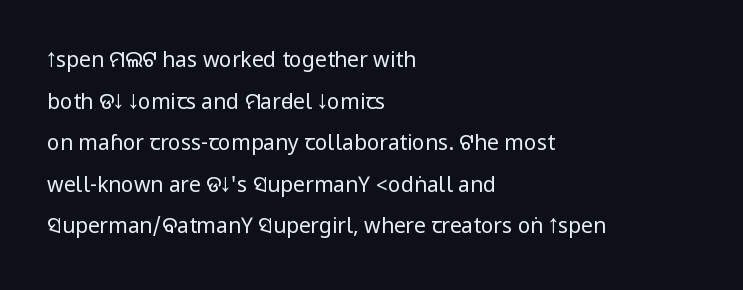
Does the leading feel generous? Absolutely, it's lavish. Glance below the letters and you will spot only blank space. Vertical stems look standard width or narrower in stroke. When letters stand straight like this, we call the style roman or upright. Does the copy run flush right? No — it runs flush left. Short note: letters normally spaced.
